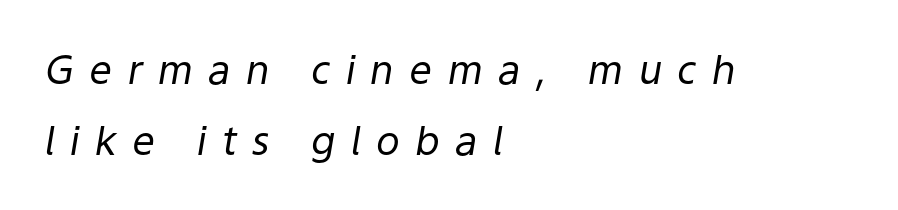
Q: Is the text bold? A: No.
Q: Is the text italic (slanted)? A: Yes, it leans right by about 9 degrees.
Q: Is the text underlined? A: No.
Q: How is the paragraph aligned? A: Left-aligned.
Q: Is the spacing between letters normal or unusually wide? A: Unusually wide.
Q: Width (condensed, normal, or wide)? A: Normal.
Q: Stroke contrast? A: Low.
Q: x-height? A: Medium.
Q: Monospaced? A: No.
